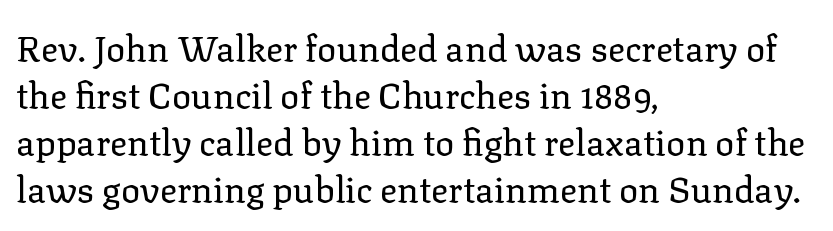
The image shows 36 px regular-weight serif type, upright; set left-aligned, normal line spacing (1.31x), normal letter spacing, not underlined; low stroke contrast and a medium x-height.
